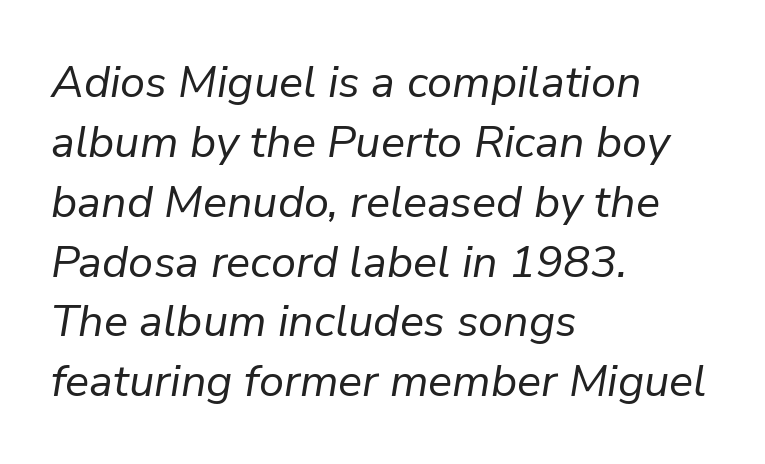
{"italic": "yes", "lean": "right", "slant_degrees": 9, "bold": "no", "weight": "regular", "width": "normal", "stroke_contrast": "low", "x_height": "medium", "monospaced": "no", "underline": "no", "align": "left", "line_spacing": "normal", "line_spacing_ratio": 1.33, "letter_spacing": "normal", "letter_spacing_em": 0.0, "glyph_px": 45}
